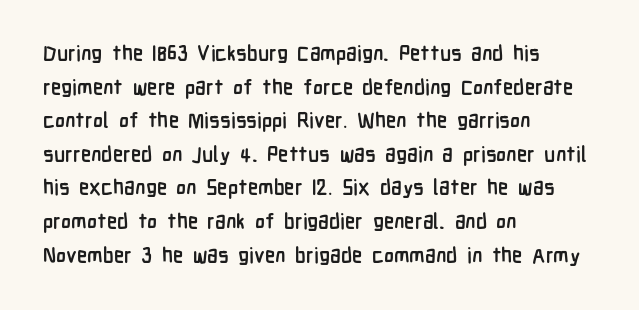
This sample uses plain, unmodified letter spacing. The lines are quadded left. If you measured baseline to baseline, you'd find a middling distance. A dark, heavy texture on the line: the type is bold. Unmarked baselines from the first word to the last.
